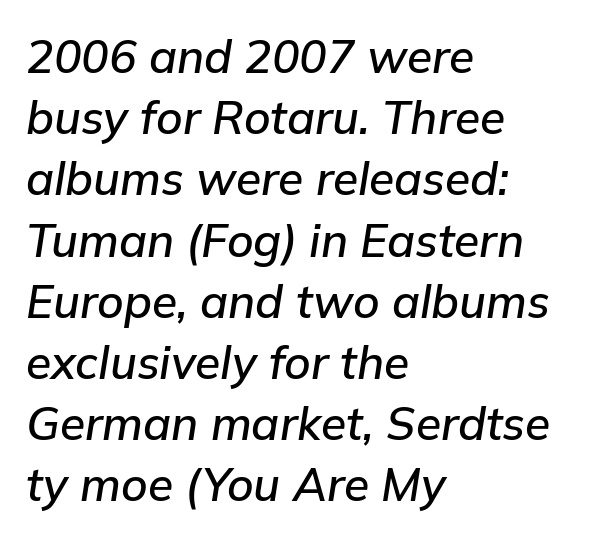
Words float on clear page, feet unadorned. Honestly, the letter spacing is just normal — you wouldn't notice it. The rendering anchors every line to the left-hand side. Each letter keeps its own natural width here, so spacing adapts to shape.
